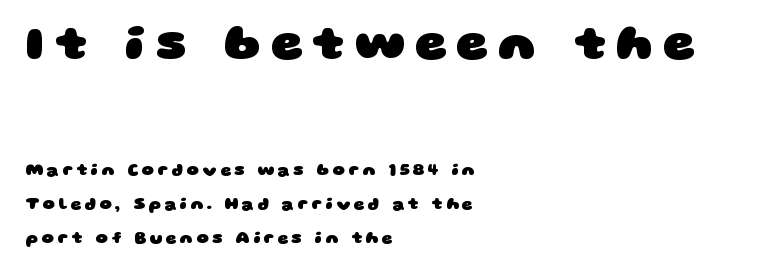
Q: Is the text bold? A: Yes.
Q: Is the typeface a serif or a sans-serif typeface? A: Sans-serif.
Q: Is the text underlined? A: No.
Q: How is the paragraph aligned? A: Left-aligned.
Q: Is the spacing between letters normal or unusually wide? A: Unusually wide.
Q: Is the spacing between lines tight, normal or loose? A: Loose.
Q: Which block of text is set in a larger size, the first (top) or the second (bottom)? A: The first (top) one.
Q: Width (condensed, normal, or wide)? A: Wide.
Q: Stroke contrast? A: Low.
Q: x-height? A: Large.
Q: Monospaced? A: No.
